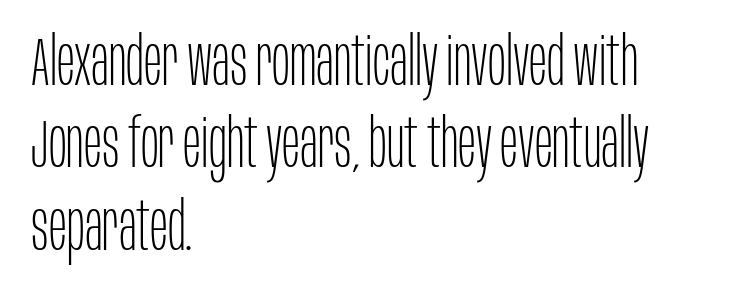
Vertical stems look standard width or narrower in stroke. Each row of text sits above clean, open space. These lines stack with their left ends in a neat column. Designer's note — italics off, roman on.
